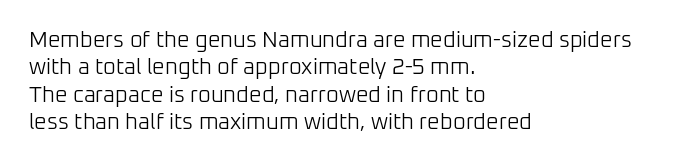
Q: Is the text bold? A: No.
Q: Is the text italic (slanted)? A: No, it is upright.
Q: Is the text underlined? A: No.
Q: How is the paragraph aligned? A: Left-aligned.
Q: Is the spacing between letters normal or unusually wide? A: Normal.
Q: Is the spacing between lines tight, normal or loose? A: Normal.
